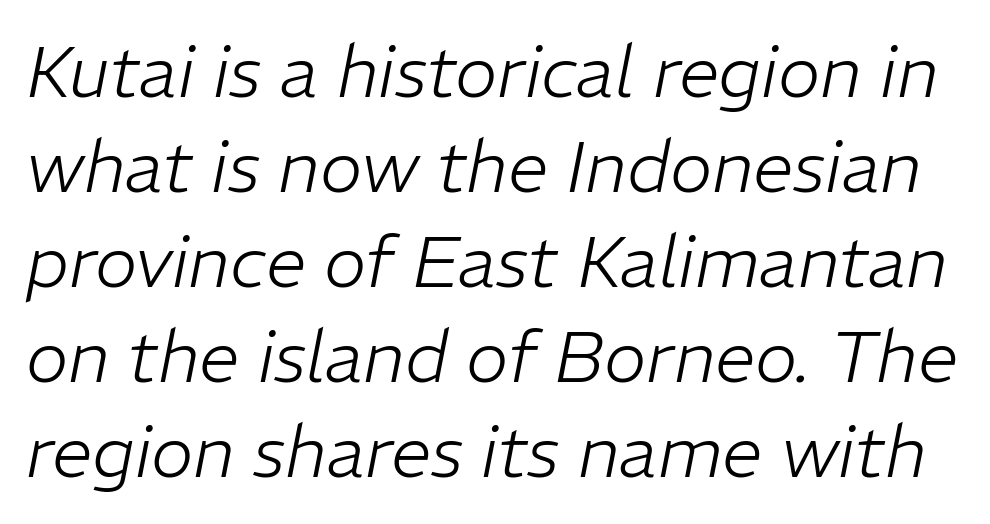
Evenly set lines give the paragraph a standard silhouette. Note the varied advance widths — an 'i' is clearly narrower than an 'm'. Posture: slanted. The rendering keeps characters at their native spacing. The space directly below the letters is spotless. Weight: not bold — regular or lighter.
